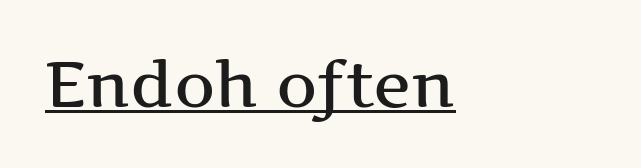
{"serif": "yes", "italic": "no", "width": "wide", "stroke_contrast": "medium", "x_height": "medium", "monospaced": "no", "underline": "yes", "align": "left", "letter_spacing": "normal", "letter_spacing_em": 0.0, "glyph_px": 64}
